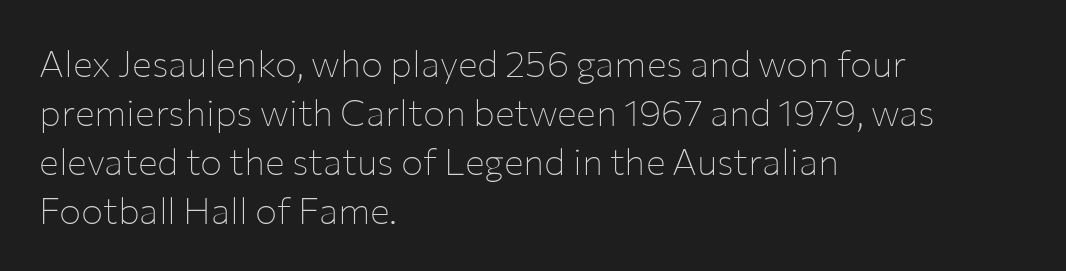
Q: Is the text bold? A: No.
Q: Is the text italic (slanted)? A: No, it is upright.
Q: Is the typeface a serif or a sans-serif typeface? A: Sans-serif.
Q: Is the text underlined? A: No.
Q: How is the paragraph aligned? A: Left-aligned.
Q: Is the spacing between letters normal or unusually wide? A: Normal.
Q: Is the spacing between lines tight, normal or loose? A: Normal.
Q: Width (condensed, normal, or wide)? A: Normal.
Q: Stroke contrast? A: Low.
Q: x-height? A: Medium.
Q: Monospaced? A: No.
